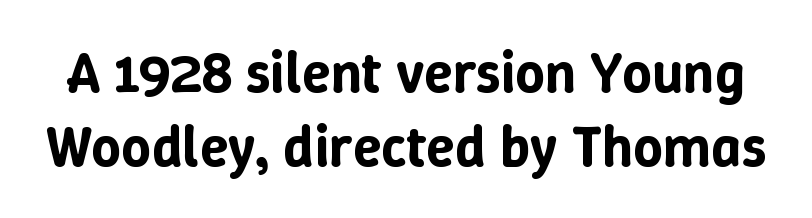
Q: Is the text italic (slanted)? A: No, it is upright.
Q: Is the text underlined? A: No.
Q: Is the spacing between letters normal or unusually wide? A: Normal.
Q: Is the spacing between lines tight, normal or loose? A: Normal.
Q: Width (condensed, normal, or wide)? A: Normal.
Q: Stroke contrast? A: Low.
Q: x-height? A: Medium.
Q: Monospaced? A: No.
